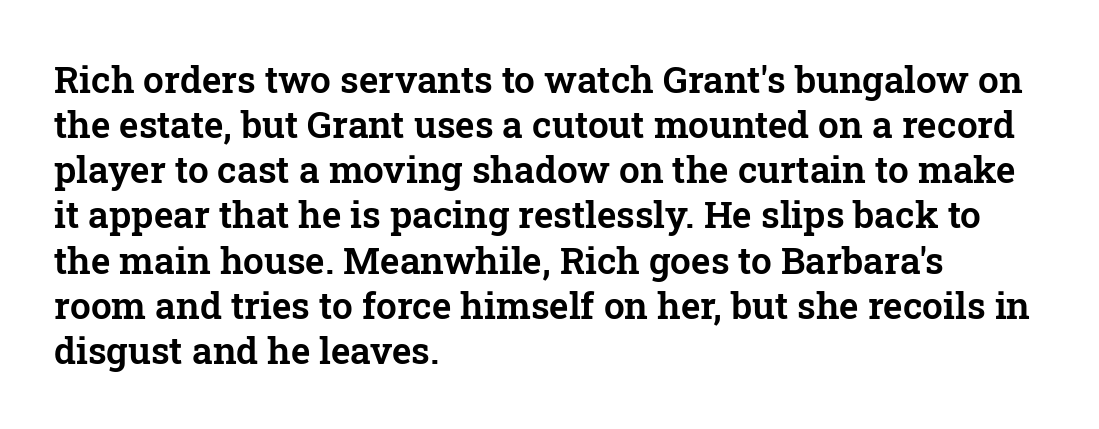
Every row of glyphs begins at an identical x-position on the left. A typesetter would call this proportional, since set widths differ per character. A bare baseline throughout the passage. Each letter's strokes conclude with small projecting serifs. These lines were composed using upright roman letters. The tracking reads as untouched default to a designer's eye.
